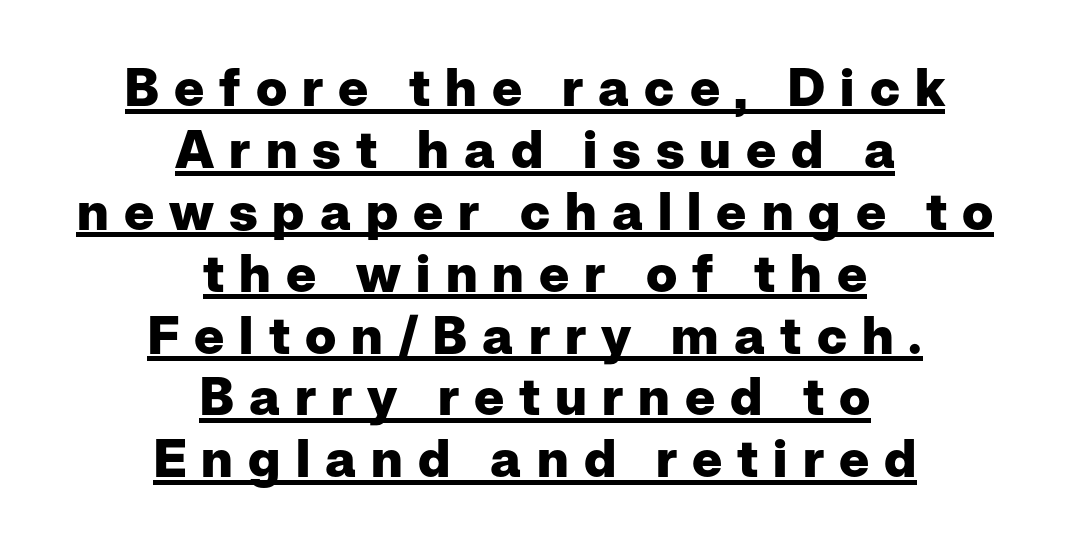
{"serif": "no", "italic": "no", "bold": "yes", "weight": "heavy", "width": "normal", "stroke_contrast": "low", "x_height": "medium", "monospaced": "no", "underline": "yes", "align": "center", "line_spacing_ratio": 1.19, "letter_spacing": "wide", "letter_spacing_em": 0.29, "glyph_px": 52}
